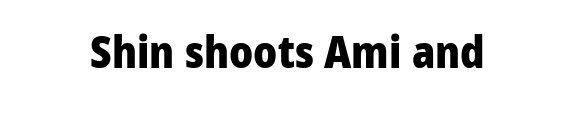
Q: Is the text bold? A: Yes.
Q: Is the text italic (slanted)? A: No, it is upright.
Q: Is the typeface a serif or a sans-serif typeface? A: Sans-serif.
Q: Is the text underlined? A: No.
Q: Is the spacing between letters normal or unusually wide? A: Normal.
Q: Width (condensed, normal, or wide)? A: Normal.
Q: Stroke contrast? A: Low.
Q: x-height? A: Medium.
Q: Monospaced? A: No.
